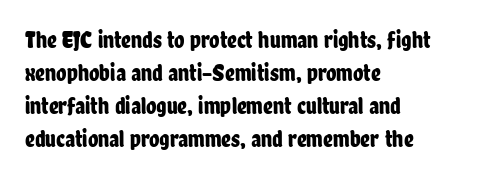
{"italic": "no", "underline": "no", "align": "left", "line_spacing": "normal", "line_spacing_ratio": 1.38, "letter_spacing": "normal", "letter_spacing_em": 0.0, "glyph_px": 24}
